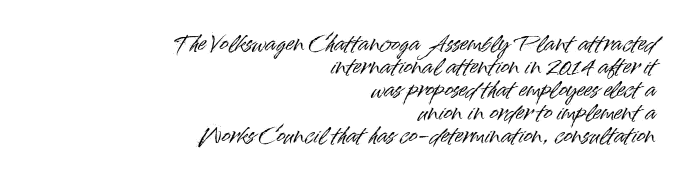
Q: Is the text italic (slanted)? A: Yes.
Q: Is the text underlined? A: No.
Q: How is the paragraph aligned? A: Right-aligned.
Q: Is the spacing between letters normal or unusually wide? A: Normal.
Q: Is the spacing between lines tight, normal or loose? A: Tight.
